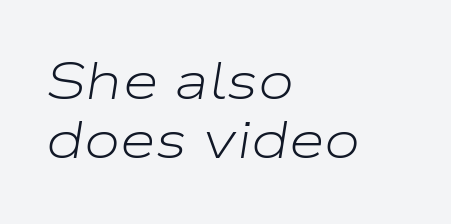
Q: Is the text bold? A: No.
Q: Is the text italic (slanted)? A: Yes, it leans right by about 9 degrees.
Q: Is the text underlined? A: No.
Q: How is the paragraph aligned? A: Left-aligned.
Q: Is the spacing between letters normal or unusually wide? A: Normal.
Q: Is the spacing between lines tight, normal or loose? A: Tight.
Q: Width (condensed, normal, or wide)? A: Wide.
Q: Stroke contrast? A: Low.
Q: x-height? A: Medium.
Q: Monospaced? A: No.
